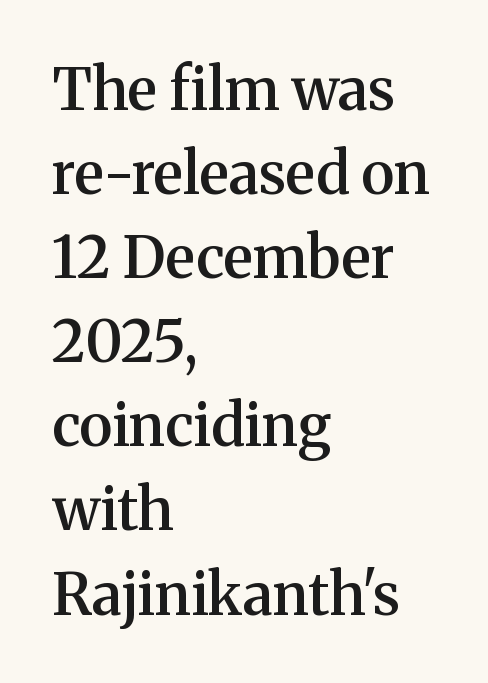
To sum up the face: it has serifs. Typesetter's note: demi weight, one step under bold. Normally led — the rows are evenly, conventionally spaced. The foot of each line stays bare and open.
